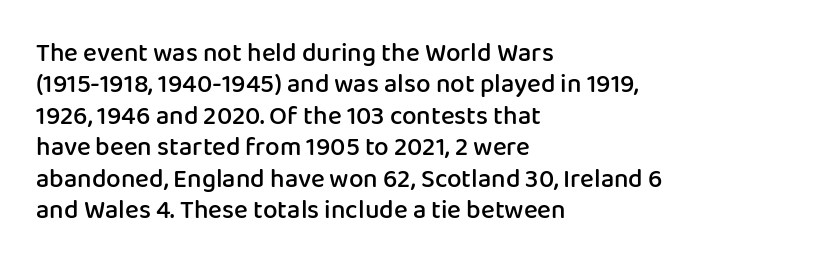
{"italic": "no", "bold": "semi", "underline": "no", "align": "left", "line_spacing_ratio": 1.21, "letter_spacing": "normal", "letter_spacing_em": 0.0, "glyph_px": 26}
